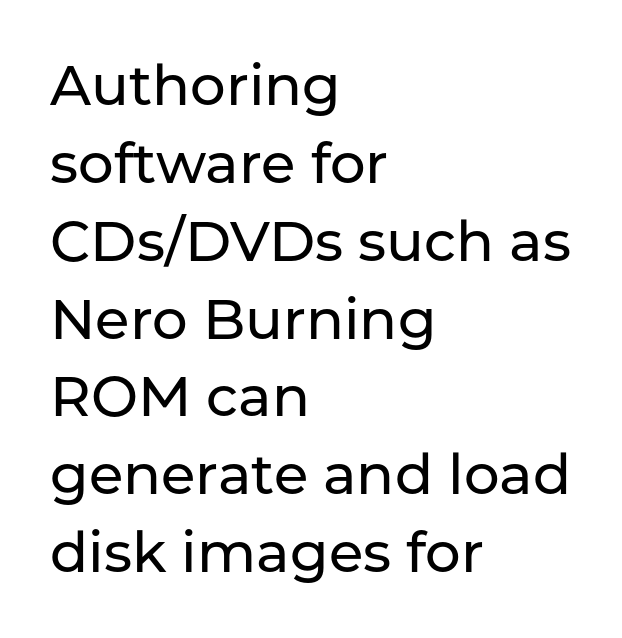
{"serif": "no", "italic": "no", "width": "normal", "stroke_contrast": "low", "x_height": "medium", "monospaced": "no", "underline": "no", "align": "left", "line_spacing": "normal", "line_spacing_ratio": 1.39, "letter_spacing": "normal", "letter_spacing_em": 0.0, "glyph_px": 56}
